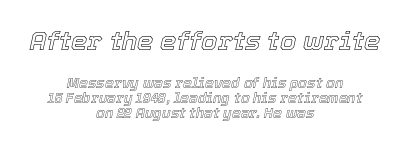
{"italic": "yes", "lean": "right", "slant_degrees": 12, "underline": "no", "align": "center", "line_spacing": "tight", "line_spacing_ratio": 1.07, "letter_spacing": "normal", "letter_spacing_em": 0.0, "larger_block": "first", "size_ratio": 1.86, "glyph_px": 26}
